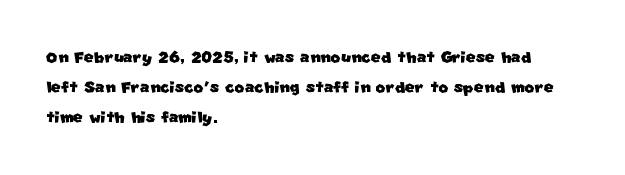
Lines of text with bare space underneath. A classic flush-left, rag-right setting is used for this passage. A typesetter would call this leading conventional body-copy spacing. This rendering leaves character spacing at its baseline value.
